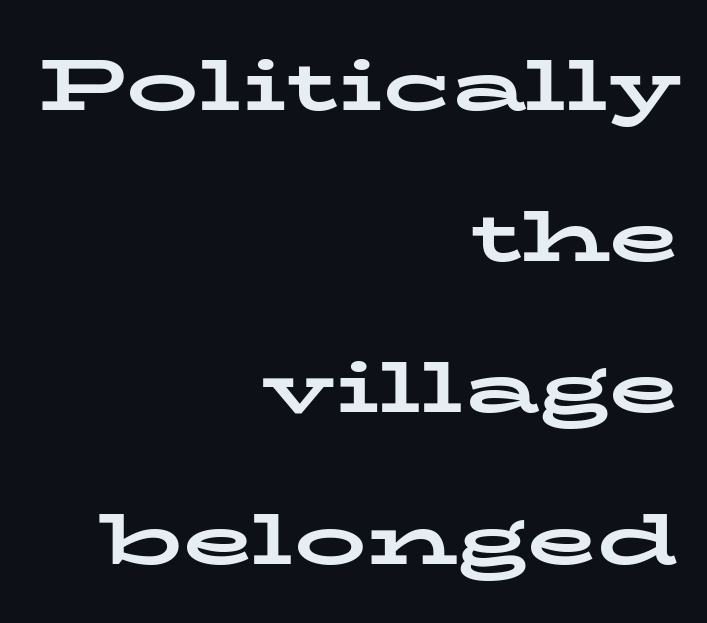
{"serif": "yes", "italic": "no", "bold": "yes", "weight": "bold", "width": "wide", "stroke_contrast": "low", "x_height": "medium", "monospaced": "no", "underline": "no", "align": "right", "line_spacing": "loose", "line_spacing_ratio": 2.1, "letter_spacing": "normal", "letter_spacing_em": 0.0, "glyph_px": 72}
